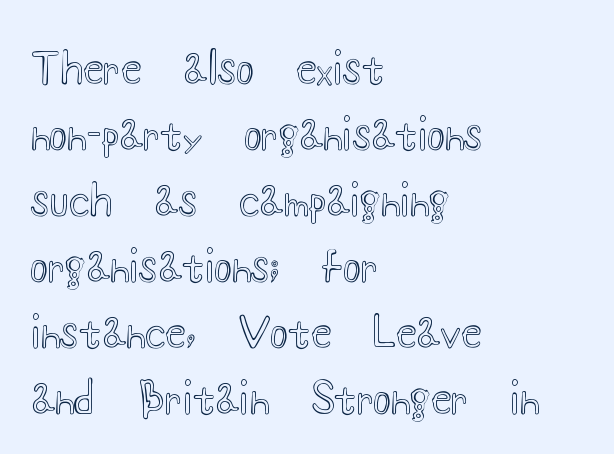
Q: Is the text italic (slanted)? A: No, it is upright.
Q: Is the text underlined? A: No.
Q: How is the paragraph aligned? A: Left-aligned.
Q: Is the spacing between letters normal or unusually wide? A: Normal.
Q: Is the spacing between lines tight, normal or loose? A: Normal.
Q: Width (condensed, normal, or wide)? A: Wide.
Q: x-height? A: Small.
Q: Monospaced? A: No.
